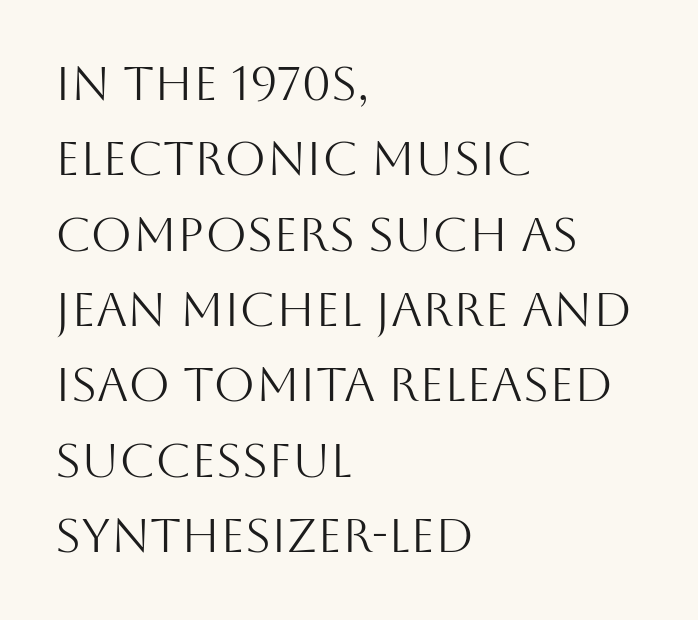
Q: Is the text bold? A: No.
Q: Is the text italic (slanted)? A: No, it is upright.
Q: Is the typeface a serif or a sans-serif typeface? A: Sans-serif.
Q: Is the text underlined? A: No.
Q: How is the paragraph aligned? A: Left-aligned.
Q: Is the spacing between letters normal or unusually wide? A: Normal.
Q: Is the spacing between lines tight, normal or loose? A: Normal.
Q: Width (condensed, normal, or wide)? A: Normal.
Q: Stroke contrast? A: Medium.
Q: x-height? A: Large.
Q: Monospaced? A: No.
